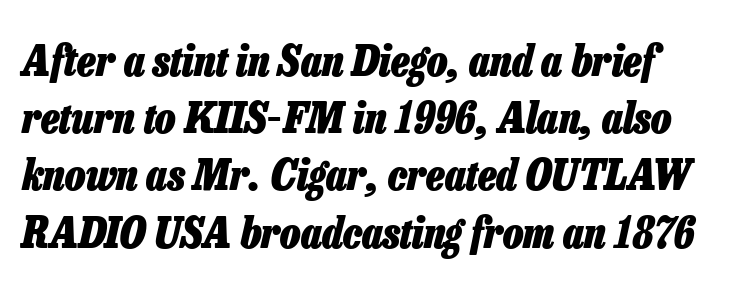
The image shows 43 px heavy, condensed type, italic (leaning right); set normal line spacing (1.33x), normal letter spacing, not underlined; low stroke contrast and a medium x-height.
